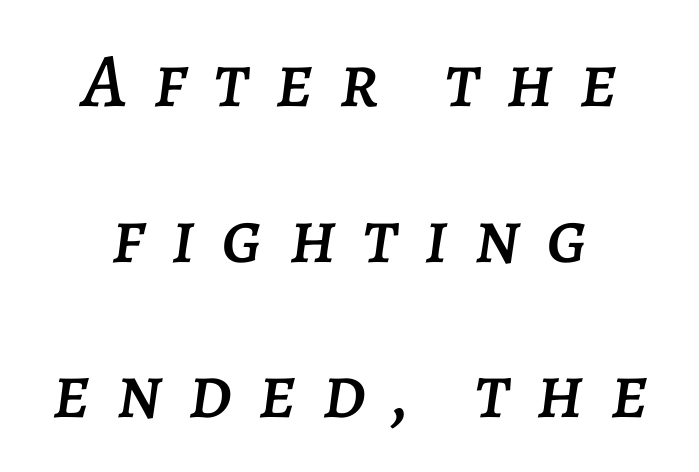
{"italic": "yes", "lean": "right", "slant_degrees": 7, "width": "normal", "stroke_contrast": "low", "x_height": "large", "monospaced": "no", "underline": "no", "align": "center", "line_spacing": "loose", "line_spacing_ratio": 2.02, "letter_spacing": "wide", "letter_spacing_em": 0.34, "glyph_px": 77}
